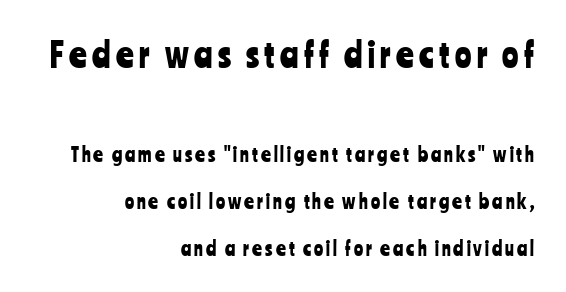
Scale decreases going downward across the two blocks. Notice how the passage keeps a crisp vertical edge on the right only. Italic: no, the glyphs are upright roman. A typesetter would call this proportional, since set widths differ per character. This rendering features lettering with no underline.
